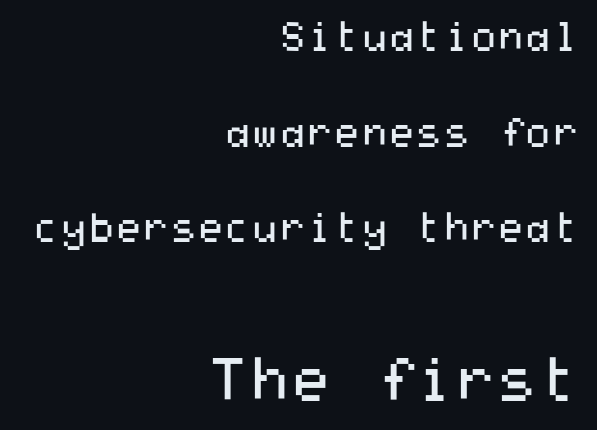
The image shows 59 px regular-weight, wide sans-serif type, upright; set right-aligned, loose line spacing (2.45x), normal letter spacing, not underlined; the second (bottom) block is 1.51x larger; medium stroke contrast and a medium x-height.
